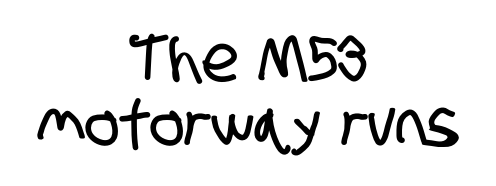
{"serif": "no", "width": "condensed", "stroke_contrast": "low", "x_height": "large", "monospaced": "no", "underline": "no", "align": "center", "line_spacing": "tight", "line_spacing_ratio": 1.0, "letter_spacing": "normal", "letter_spacing_em": 0.0, "glyph_px": 65}
